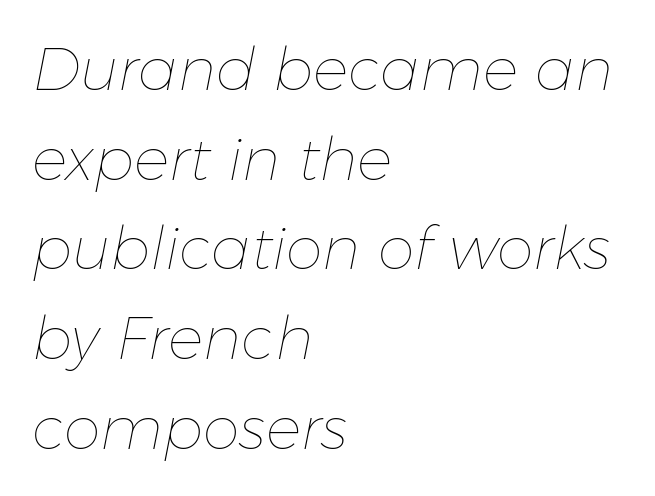
Q: Is the text bold? A: No.
Q: Is the text italic (slanted)? A: Yes, it leans right by about 11 degrees.
Q: Is the text underlined? A: No.
Q: How is the paragraph aligned? A: Left-aligned.
Q: Is the spacing between letters normal or unusually wide? A: Normal.
Q: Is the spacing between lines tight, normal or loose? A: Normal.
Q: Width (condensed, normal, or wide)? A: Normal.
Q: Stroke contrast? A: Low.
Q: x-height? A: Medium.
Q: Monospaced? A: No.
